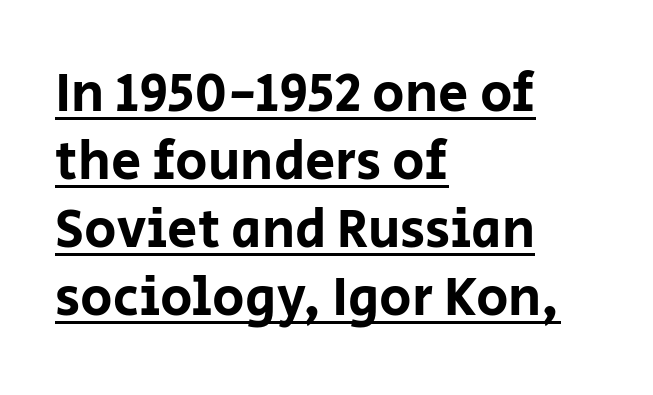
Q: Is the text italic (slanted)? A: No, it is upright.
Q: Is the typeface a serif or a sans-serif typeface? A: Sans-serif.
Q: Is the text underlined? A: Yes.
Q: How is the paragraph aligned? A: Left-aligned.
Q: Is the spacing between letters normal or unusually wide? A: Normal.
Q: Is the spacing between lines tight, normal or loose? A: Normal.
Q: Width (condensed, normal, or wide)? A: Normal.
Q: Stroke contrast? A: Low.
Q: x-height? A: Large.
Q: Monospaced? A: No.
